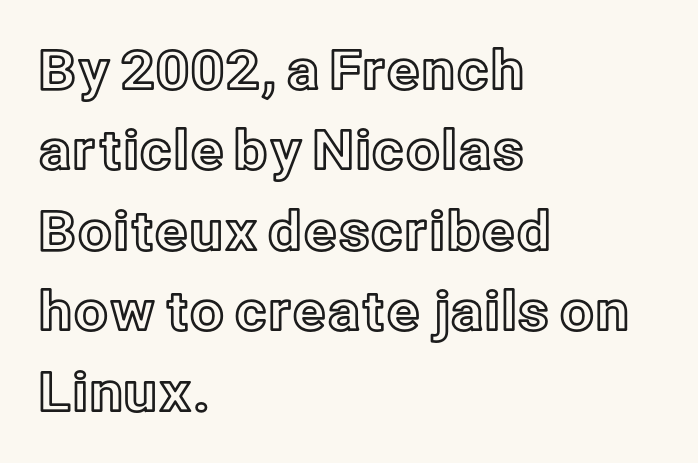
{"italic": "no", "width": "normal", "x_height": "medium", "monospaced": "no", "underline": "no", "align": "left", "line_spacing": "normal", "line_spacing_ratio": 1.49, "letter_spacing": "normal", "letter_spacing_em": 0.0, "glyph_px": 54}
